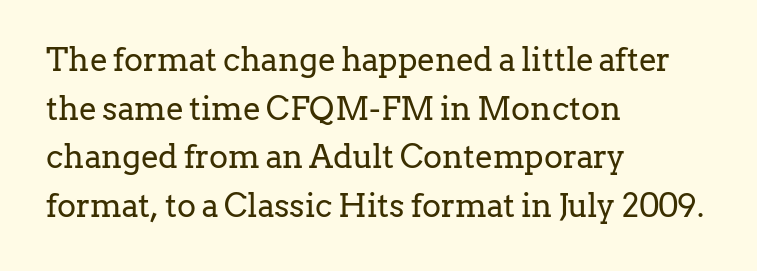
Nobody touched the tracking dial on this one. Does the type have serifs? Yes, each stem ends in a small foot. This sample has the flowing, uneven cadence of proportional lettering. Glance below the letters and you will spot only blank space. Reading down the block, your eye returns to a fixed left position each line.
